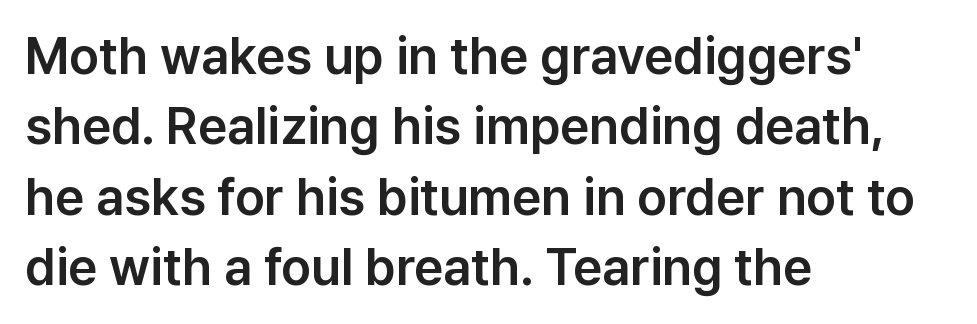
The image shows 51 px sans-serif type, upright; set left-aligned, normal line spacing (1.38x), normal letter spacing, not underlined; low stroke contrast and a medium x-height.
